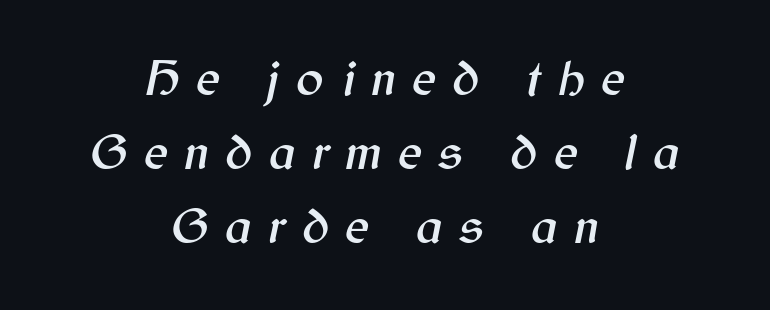
The image shows 51 px text type, italic (leaning right); set centered, normal line spacing (1.45x), unusually wide letter spacing (+0.32 em), not underlined; medium stroke contrast and a medium x-height.
